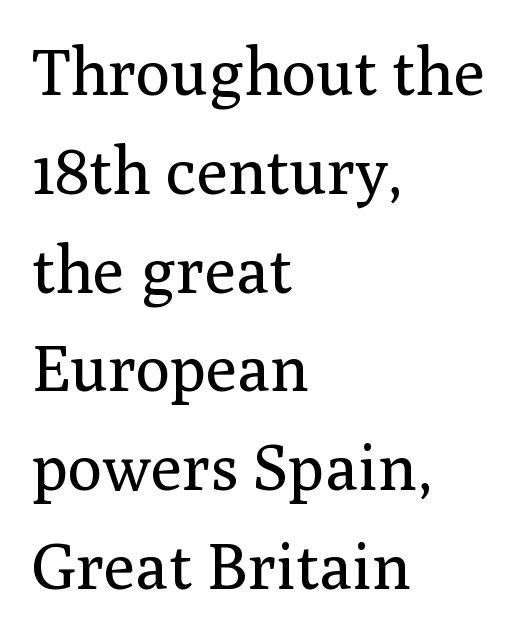
This sample uses a serif face. Proportional: the letters do not fall into vertical columns. Vertically, the passage feels balanced, rows spaced as you'd expect. The axis of the letterforms is exactly vertical. The passage is arranged the way most books set body copy — flush left. Decoration check: the copy has no underline.
